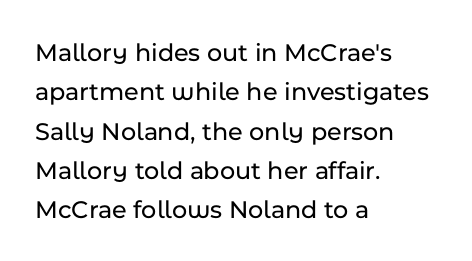
{"italic": "no", "underline": "no", "align": "left", "line_spacing": "normal", "line_spacing_ratio": 1.51, "letter_spacing": "normal", "letter_spacing_em": 0.0, "glyph_px": 26}
